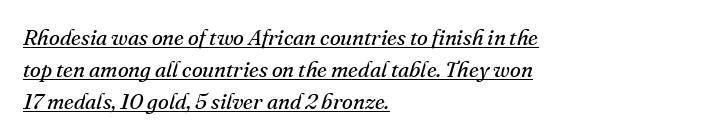
Somebody hit Ctrl+U on this one — the words are underlined. The space between consecutive lines is moderate. These lines were composed using italics. On a weight scale, this lands at 450 or below. Between one letter and the next there's only the usual sliver of space.
